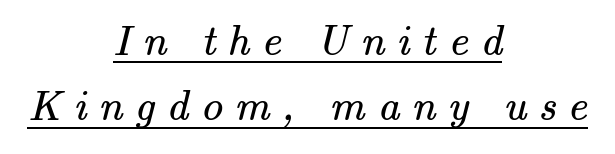
{"serif": "yes", "bold": "no", "weight": "regular", "width": "normal", "stroke_contrast": "medium", "x_height": "small", "monospaced": "no", "underline": "yes", "align": "center", "line_spacing": "normal", "line_spacing_ratio": 1.52, "letter_spacing": "wide", "letter_spacing_em": 0.28, "glyph_px": 43}
